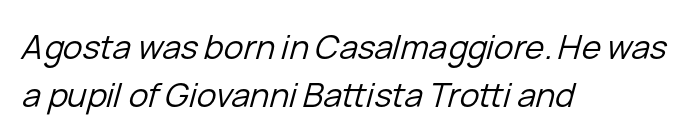
Q: Is the text bold? A: No.
Q: Is the text italic (slanted)? A: Yes, it leans right by about 15 degrees.
Q: Is the text underlined? A: No.
Q: How is the paragraph aligned? A: Left-aligned.
Q: Is the spacing between letters normal or unusually wide? A: Normal.
Q: Is the spacing between lines tight, normal or loose? A: Normal.
Q: Width (condensed, normal, or wide)? A: Normal.
Q: Stroke contrast? A: Low.
Q: x-height? A: Medium.
Q: Monospaced? A: No.
